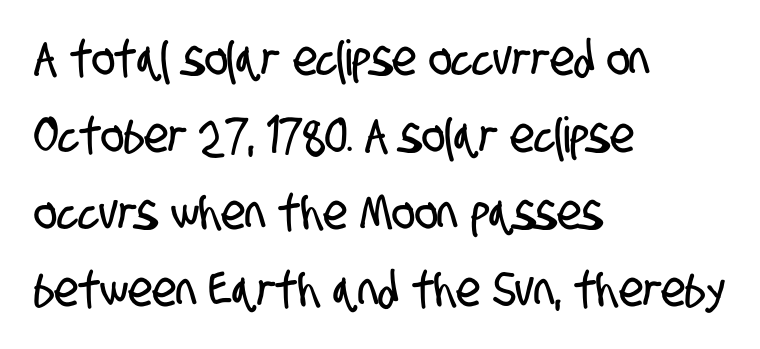
The image shows 49 px condensed sans-serif type; set left-aligned, normal line spacing (1.57x), normal letter spacing, not underlined; low stroke contrast and a large x-height.
